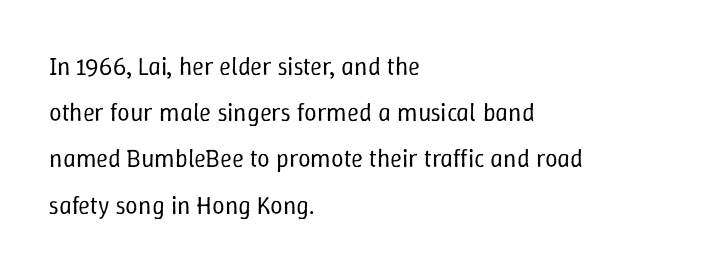
The image shows 25 px text type, upright; set left-aligned, line spacing 1.85x, normal letter spacing, not underlined.
